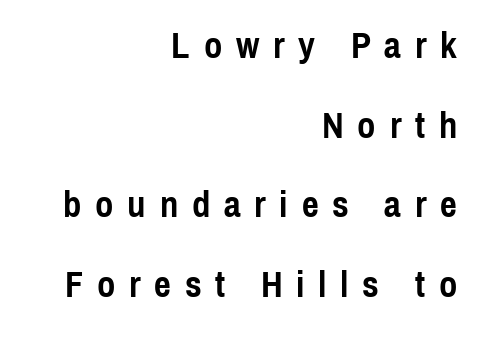
{"serif": "no", "italic": "no", "bold": "yes", "weight": "semibold", "width": "condensed", "x_height": "medium", "monospaced": "no", "underline": "no", "align": "right", "line_spacing": "loose", "line_spacing_ratio": 2.15, "letter_spacing": "wide", "letter_spacing_em": 0.37, "glyph_px": 37}
